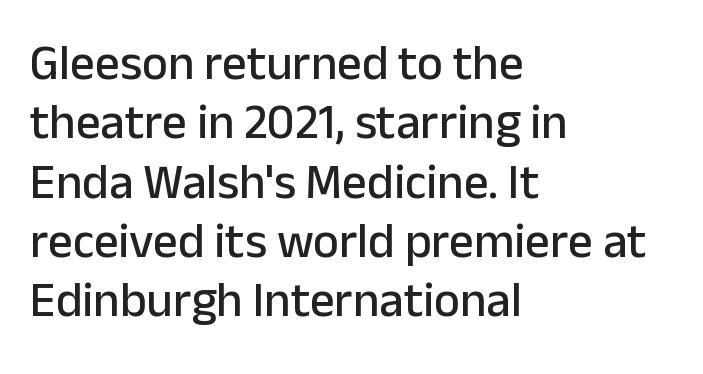
{"serif": "no", "italic": "no", "width": "normal", "stroke_contrast": "low", "x_height": "medium", "monospaced": "no", "underline": "no", "align": "left", "line_spacing_ratio": 1.21, "letter_spacing": "normal", "letter_spacing_em": 0.0, "glyph_px": 49}
